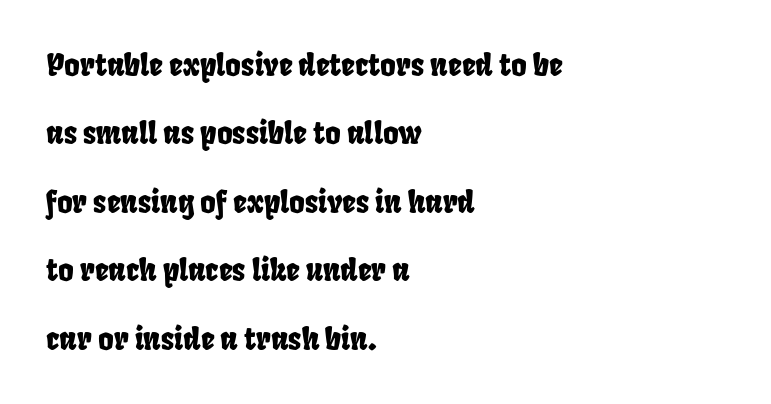
Has an underline been added? It has not. Teacher's note: observe the even left margin — that is flush-left alignment. The designer dialed line spacing up above the default. The font family rendered here belongs to the sans-serif group.
